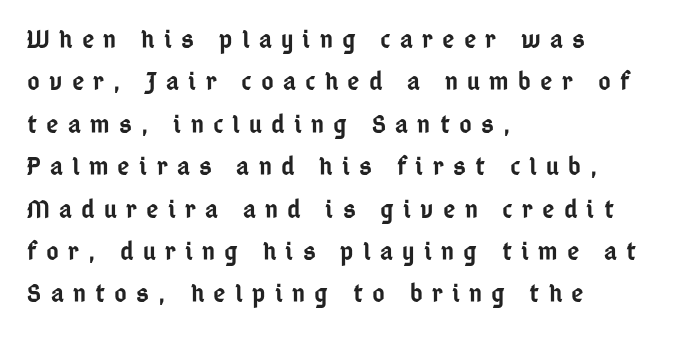
Q: Is the text bold? A: Semi-bold.
Q: Is the text italic (slanted)? A: No, it is upright.
Q: Is the text underlined? A: No.
Q: How is the paragraph aligned? A: Left-aligned.
Q: Is the spacing between letters normal or unusually wide? A: Unusually wide.
Q: Is the spacing between lines tight, normal or loose? A: Normal.
